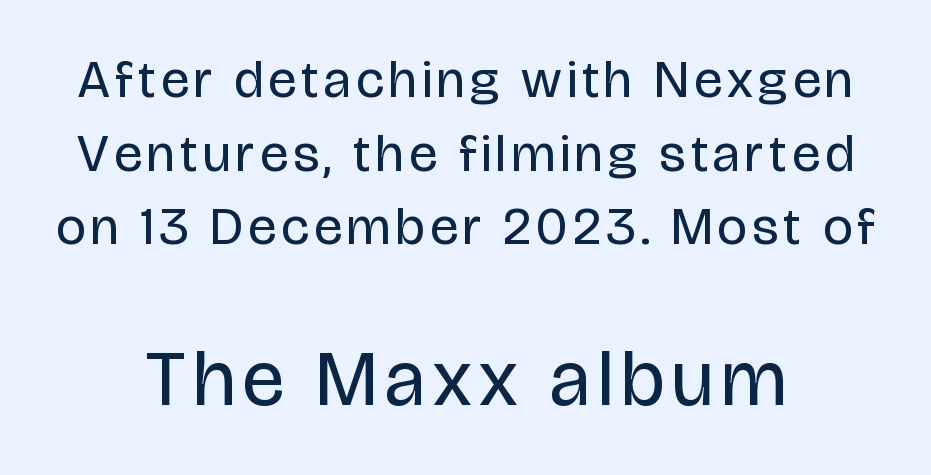
Q: Is the text bold? A: No.
Q: Is the text italic (slanted)? A: No, it is upright.
Q: Is the typeface a serif or a sans-serif typeface? A: Sans-serif.
Q: Is the text underlined? A: No.
Q: How is the paragraph aligned? A: Centered.
Q: Is the spacing between lines tight, normal or loose? A: Normal.
Q: Which block of text is set in a larger size, the first (top) or the second (bottom)? A: The second (bottom) one.
Q: Width (condensed, normal, or wide)? A: Condensed.
Q: Stroke contrast? A: Low.
Q: x-height? A: Large.
Q: Monospaced? A: No.
